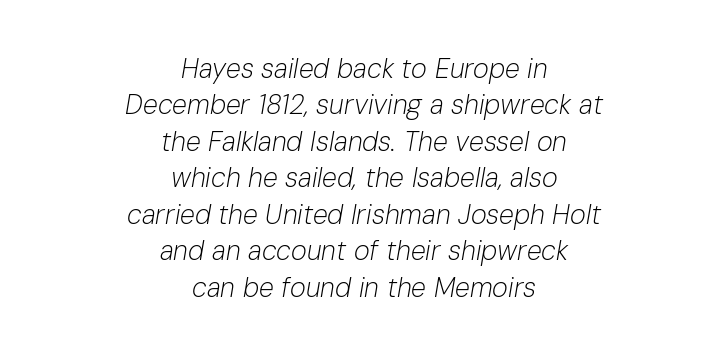
The image shows 27 px text type, italic (leaning right); set centered, normal line spacing (1.35x), normal letter spacing, not underlined.
